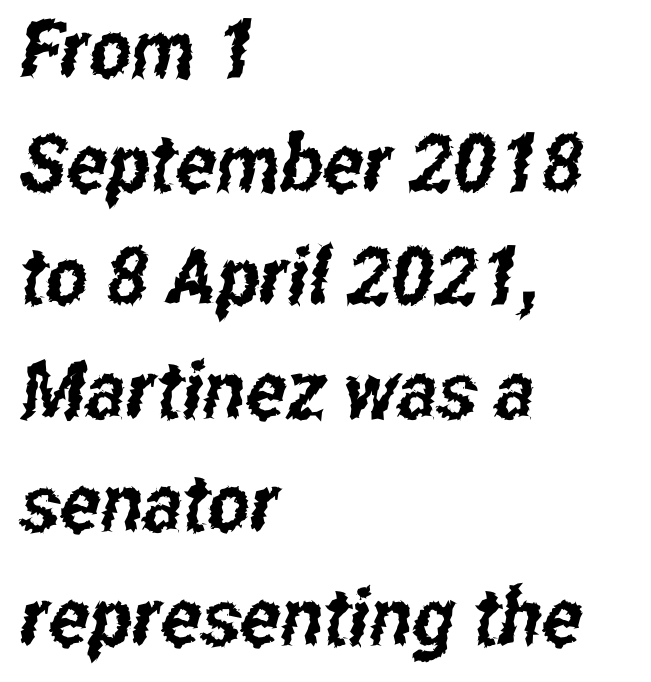
A bare baseline throughout the passage. How would I describe the line gaps? Plain and ordinary. This sample is left-justified, so line endings fall wherever the words run out. There is no visible air inserted between adjacent glyphs. The face used here is proportionally spaced, like ordinary book or web type. To sum up the face: it is a sans, with no serifs.
